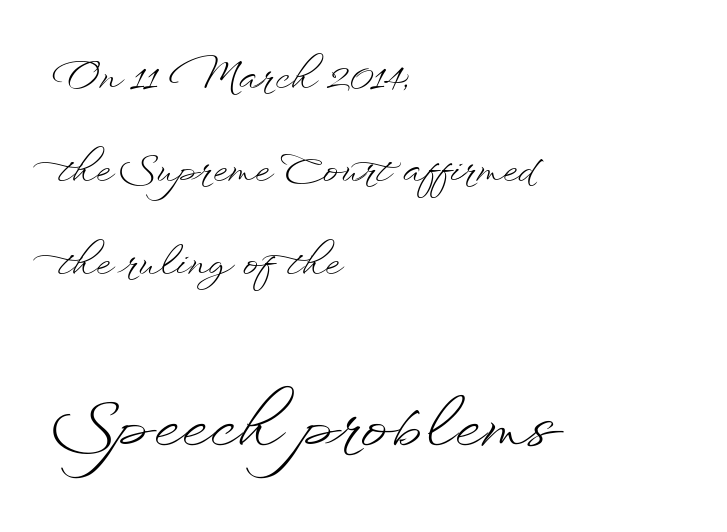
The image shows 66 px light, wide type; set left-aligned, loose line spacing (2.45x), normal letter spacing, not underlined; the second (bottom) block is 1.74x larger; low stroke contrast and a small x-height.
